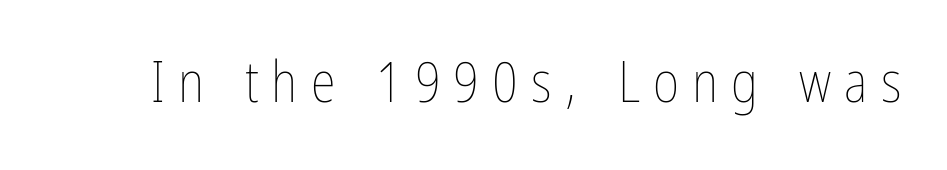
Each stroke keeps to a modest, everyday thickness or less. This sample uses an upright cut, with every glyph sitting square on the baseline. Each letter keeps its own natural width here, so spacing adapts to shape. These lines have a slow, spaced-out rhythm from letter to letter. Quick note: underline off.
